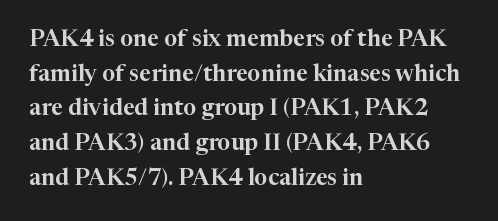
Students, observe: this is what conventionally led text looks like. Has an underline been added? It has not. Words appear dense and cohesive because spacing is normal. If you drew a ruler down the left edge, every line would touch it.
